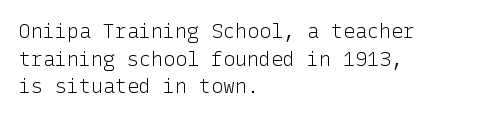
{"italic": "no", "bold": "no", "underline": "no", "align": "left", "line_spacing": "normal", "line_spacing_ratio": 1.38, "letter_spacing": "normal", "letter_spacing_em": 0.0, "glyph_px": 20}
